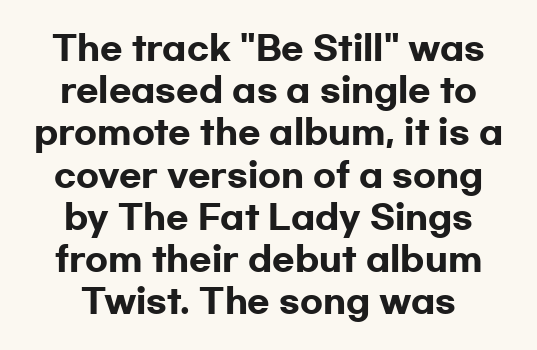
{"serif": "no", "italic": "no", "bold": "yes", "weight": "heavy", "width": "wide", "stroke_contrast": "low", "x_height": "medium", "monospaced": "no", "underline": "no", "line_spacing": "normal", "line_spacing_ratio": 1.28, "letter_spacing": "normal", "letter_spacing_em": 0.0, "glyph_px": 33}
